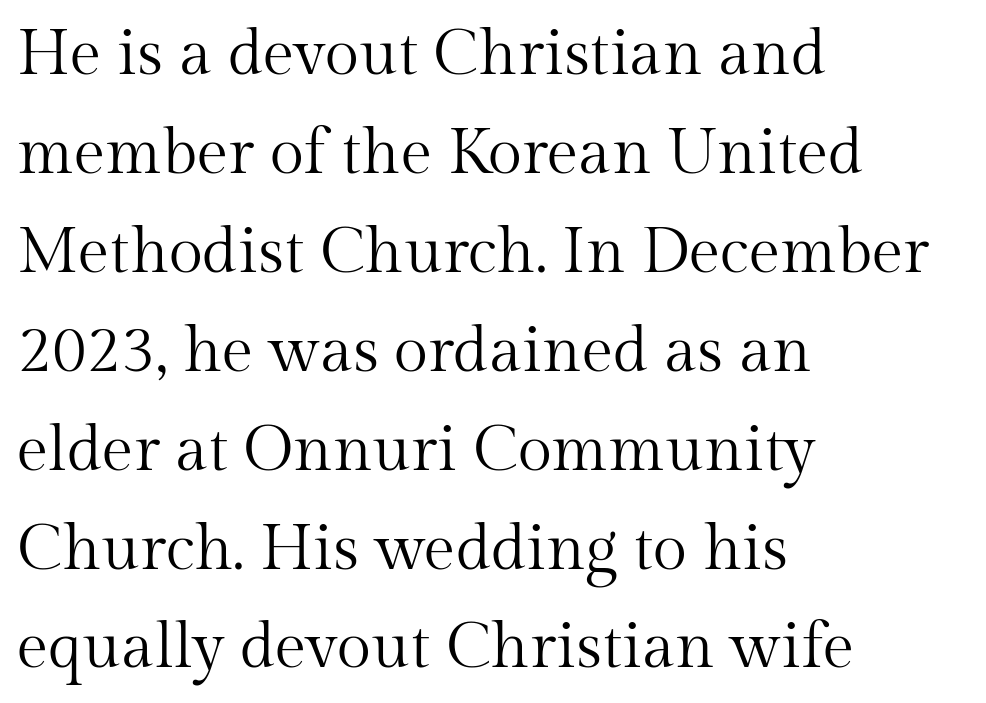
Leading: standard. Italic? Not at all — the glyphs are vertical. Old-style or modern, the face here clearly has serifs. Here the glyphs are tracked normally, forming tight word shapes. Here the designer chose a conventional face with non-uniform glyph widths. Weight: regular or lighter.
